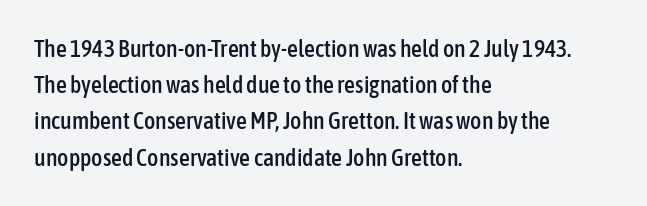
The image shows 24 px text type, upright; set left-aligned, normal line spacing (1.51x), normal letter spacing, not underlined.
